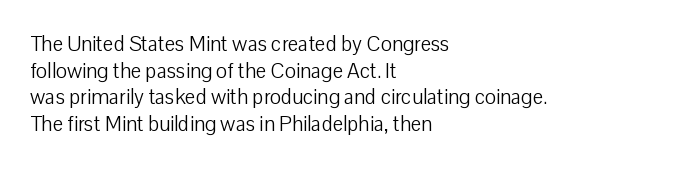
Summary of weight: not heavy and not bold. The vertical gap from one line to the next is medium. The type is set solid horizontally, with unmodified tracking. No italicization has been applied; the sample stays upright. The paragraph shown leans on its left margin. The gap between lines stays unmarked.
